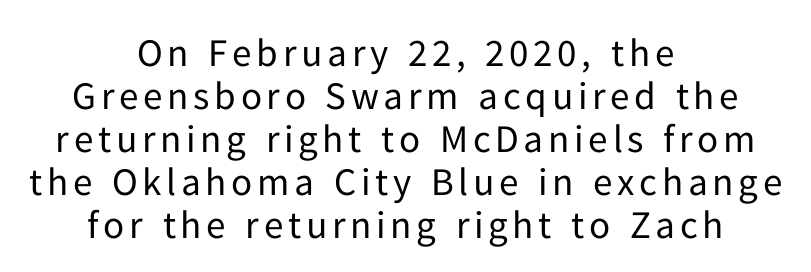
Q: Is the text bold? A: No.
Q: Is the text italic (slanted)? A: No, it is upright.
Q: Is the typeface a serif or a sans-serif typeface? A: Sans-serif.
Q: Is the text underlined? A: No.
Q: How is the paragraph aligned? A: Centered.
Q: Is the spacing between lines tight, normal or loose? A: Tight.
Q: Width (condensed, normal, or wide)? A: Normal.
Q: Stroke contrast? A: Low.
Q: x-height? A: Medium.
Q: Monospaced? A: No.
